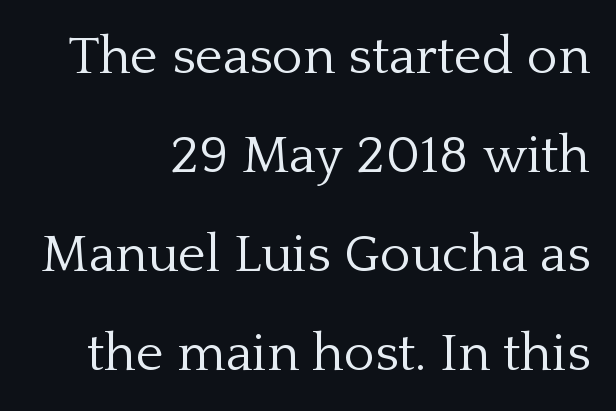
The letters stand straight up with perfectly vertical stems. Beneath every word, the page is bare. These glyphs show unthickened strokes, regular width or finer. Does extra space separate the letters? No, they use regular spacing. A flush-right, rag-left setting is used for this passage. The rendering shows small feet on the letterforms — a serif design.
